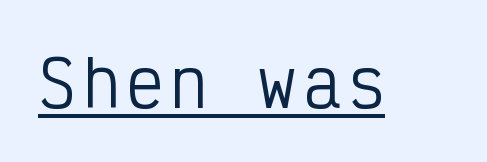
Monospaced: the letters line up in strict vertical columns. The glyphs are accompanied by a horizontal stroke just below them. On a weight scale, this lands at 450 or below. This rendering employs a face without finishing strokes, i.e., a sans-serif.
